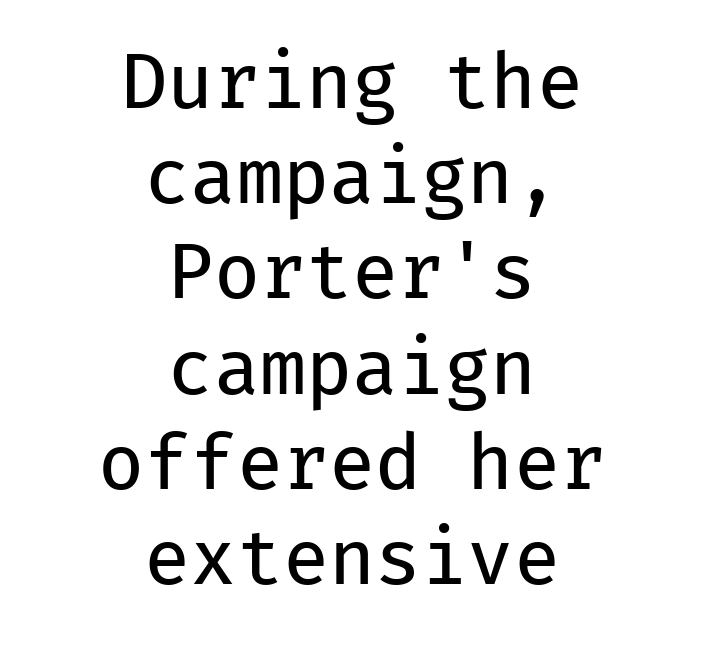
Q: Is the text bold? A: No.
Q: Is the text italic (slanted)? A: No, it is upright.
Q: Is the typeface a serif or a sans-serif typeface? A: Sans-serif.
Q: Is the text underlined? A: No.
Q: How is the paragraph aligned? A: Centered.
Q: Is the spacing between letters normal or unusually wide? A: Normal.
Q: Is the spacing between lines tight, normal or loose? A: Normal.
Q: Width (condensed, normal, or wide)? A: Normal.
Q: Stroke contrast? A: Low.
Q: x-height? A: Medium.
Q: Monospaced? A: Yes.
